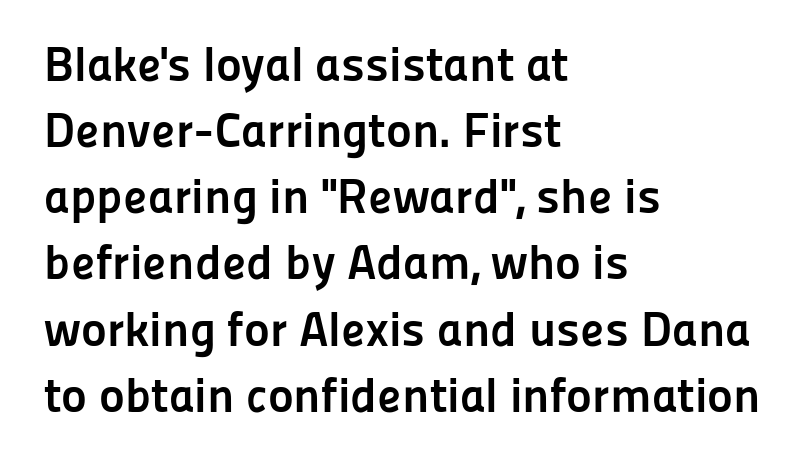
Q: Is the text bold? A: Yes.
Q: Is the text italic (slanted)? A: No, it is upright.
Q: Is the typeface a serif or a sans-serif typeface? A: Sans-serif.
Q: Is the text underlined? A: No.
Q: How is the paragraph aligned? A: Left-aligned.
Q: Is the spacing between letters normal or unusually wide? A: Normal.
Q: Is the spacing between lines tight, normal or loose? A: Normal.
Q: Width (condensed, normal, or wide)? A: Normal.
Q: Stroke contrast? A: Low.
Q: x-height? A: Medium.
Q: Monospaced? A: No.
